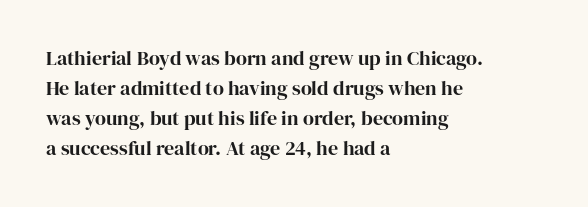
{"italic": "no", "underline": "no", "align": "left", "line_spacing": "normal", "line_spacing_ratio": 1.5, "letter_spacing": "normal", "letter_spacing_em": 0.0, "glyph_px": 20}
